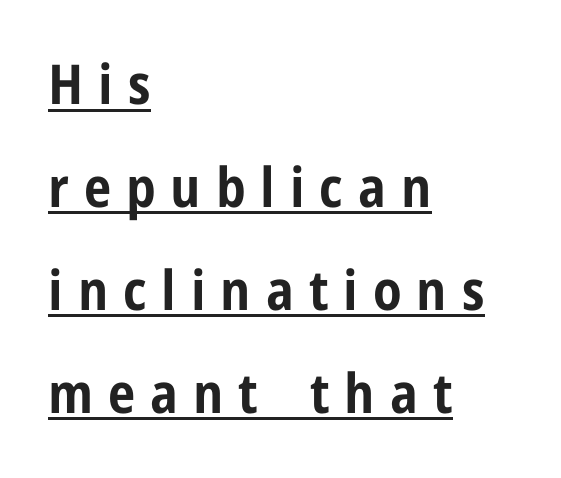
{"serif": "no", "italic": "no", "bold": "yes", "weight": "bold", "width": "condensed", "stroke_contrast": "low", "x_height": "medium", "monospaced": "no", "underline": "yes", "align": "left", "line_spacing_ratio": 1.87, "letter_spacing": "wide", "letter_spacing_em": 0.27, "glyph_px": 55}
